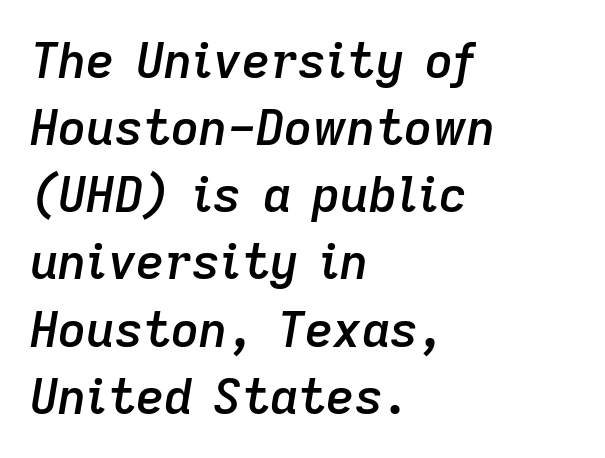
{"italic": "yes", "lean": "right", "slant_degrees": 9, "bold": "semi", "weight": "semibold", "width": "normal", "stroke_contrast": "low", "x_height": "medium", "monospaced": "no", "underline": "no", "align": "left", "line_spacing": "normal", "line_spacing_ratio": 1.37, "letter_spacing": "normal", "letter_spacing_em": 0.0, "glyph_px": 49}
